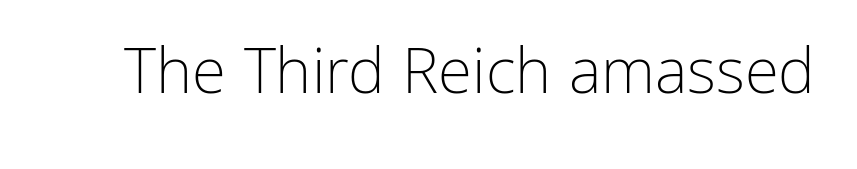
The image shows 62 px light sans-serif type, upright; set normal letter spacing, not underlined; low stroke contrast and a medium x-height.
